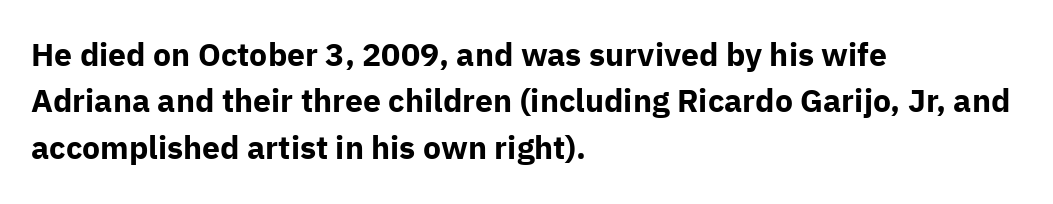
The image shows 32 px bold sans-serif type, upright; set left-aligned, normal line spacing (1.45x), normal letter spacing, not underlined; low stroke contrast and a medium x-height.
